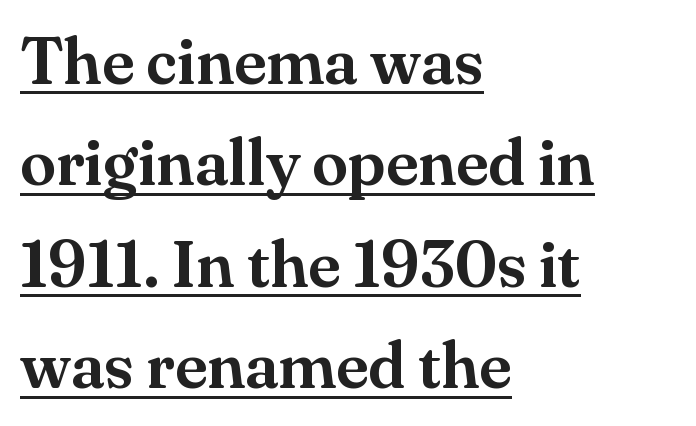
{"serif": "yes", "italic": "no", "width": "normal", "stroke_contrast": "medium", "x_height": "small", "monospaced": "no", "underline": "yes", "align": "left", "line_spacing": "normal", "line_spacing_ratio": 1.56, "letter_spacing": "normal", "letter_spacing_em": 0.0, "glyph_px": 65}
